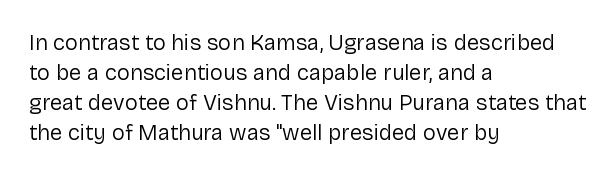
The image shows 22 px text type, upright; set left-aligned, normal line spacing (1.36x), normal letter spacing, not underlined.
